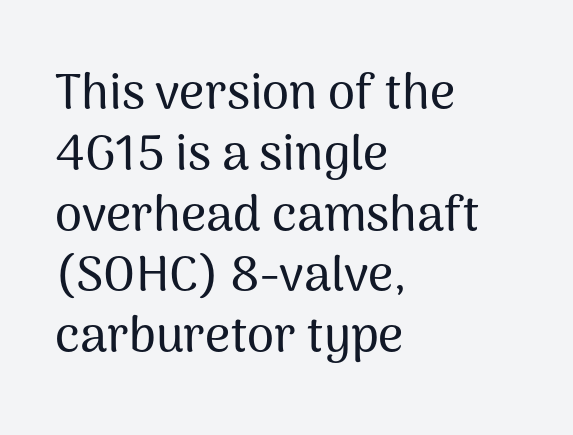
{"serif": "no", "italic": "no", "width": "normal", "stroke_contrast": "medium", "x_height": "medium", "monospaced": "no", "underline": "no", "align": "left", "line_spacing_ratio": 1.24, "letter_spacing": "normal", "letter_spacing_em": 0.0, "glyph_px": 49}
